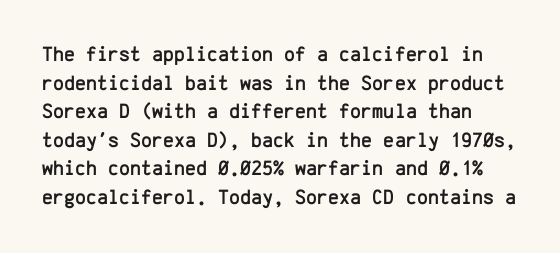
The axis of the letterforms is exactly vertical. Just letters on the line, the space beneath them empty. These lines sit exactly where default settings would place them. Students, note that the glyphs here touch the page at normal intervals.
